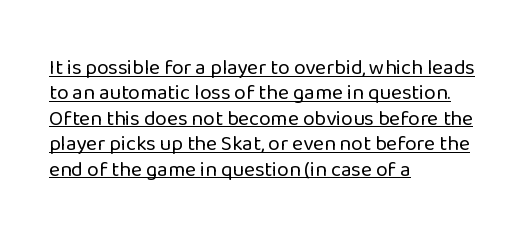
Q: Is the text bold? A: No.
Q: Is the text italic (slanted)? A: No, it is upright.
Q: Is the text underlined? A: Yes.
Q: How is the paragraph aligned? A: Left-aligned.
Q: Is the spacing between letters normal or unusually wide? A: Normal.
